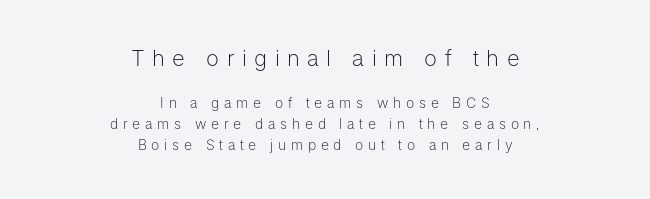
{"italic": "no", "bold": "no", "underline": "no", "align": "center", "line_spacing": "normal", "line_spacing_ratio": 1.49, "letter_spacing": "wide", "letter_spacing_em": 0.34, "larger_block": "first", "size_ratio": 1.57, "glyph_px": 22}
